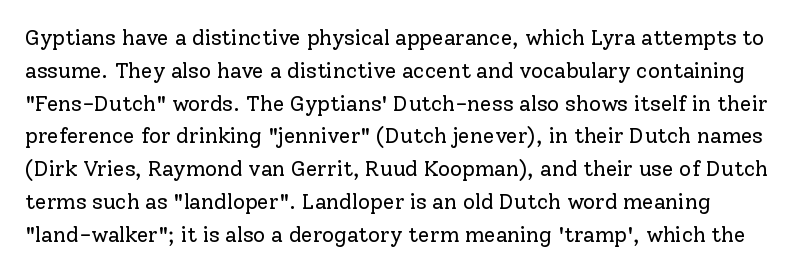
Q: Is the text bold? A: No.
Q: Is the text italic (slanted)? A: No, it is upright.
Q: Is the text underlined? A: No.
Q: Is the spacing between letters normal or unusually wide? A: Normal.
Q: Is the spacing between lines tight, normal or loose? A: Normal.
